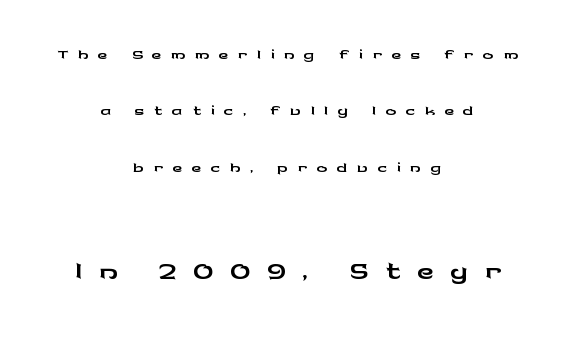
Q: Is the text italic (slanted)? A: No, it is upright.
Q: Is the typeface a serif or a sans-serif typeface? A: Sans-serif.
Q: Is the text underlined? A: No.
Q: How is the paragraph aligned? A: Centered.
Q: Is the spacing between letters normal or unusually wide? A: Unusually wide.
Q: Is the spacing between lines tight, normal or loose? A: Loose.
Q: Which block of text is set in a larger size, the first (top) or the second (bottom)? A: The second (bottom) one.
Q: Width (condensed, normal, or wide)? A: Wide.
Q: Stroke contrast? A: Low.
Q: x-height? A: Medium.
Q: Monospaced? A: No.
